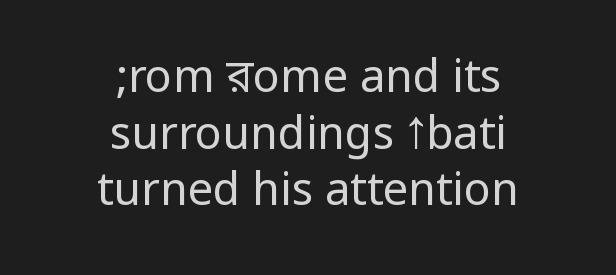
The image shows 45 px regular-weight, condensed sans-serif type, upright; set centered, normal line spacing (1.26x), normal letter spacing, not underlined; low stroke contrast.
